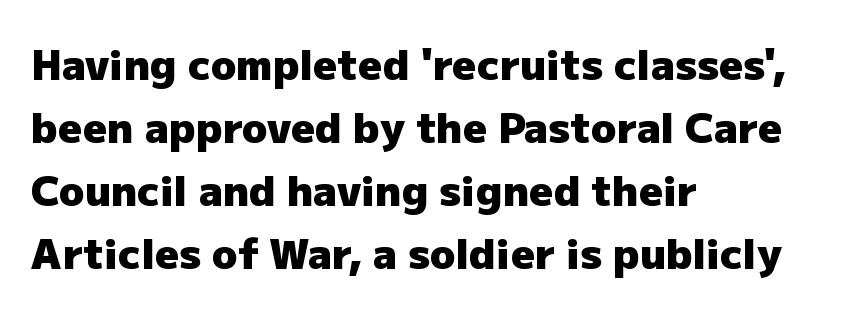
{"serif": "no", "italic": "no", "bold": "yes", "weight": "heavy", "width": "normal", "stroke_contrast": "low", "x_height": "medium", "monospaced": "no", "underline": "no", "align": "left", "line_spacing": "normal", "line_spacing_ratio": 1.5, "letter_spacing": "normal", "letter_spacing_em": 0.0, "glyph_px": 42}
